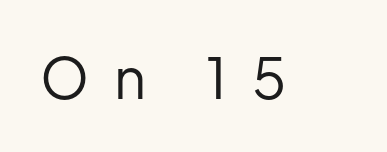
A clean baseline with only descenders dipping below it. Each letter's strokes conclude bluntly, with no projecting serifs. The face used here is proportionally spaced, like ordinary book or web type. Honestly, the letter spacing is so wide it's the main thing you notice.
